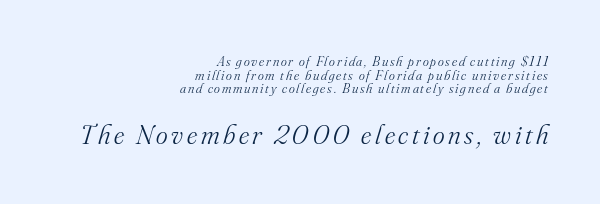
{"serif": "yes", "italic": "yes", "lean": "right", "slant_degrees": 16, "bold": "no", "weight": "light", "width": "normal", "stroke_contrast": "medium", "x_height": "small", "monospaced": "no", "underline": "no", "align": "right", "line_spacing": "tight", "line_spacing_ratio": 0.98, "larger_block": "second", "size_ratio": 2.0, "glyph_px": 28}
